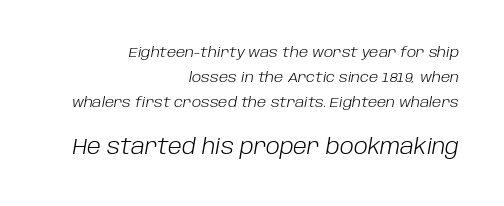
Q: Is the text bold? A: No.
Q: Is the text italic (slanted)? A: Yes, it leans right by about 10 degrees.
Q: Is the text underlined? A: No.
Q: How is the paragraph aligned? A: Right-aligned.
Q: Is the spacing between letters normal or unusually wide? A: Normal.
Q: Which block of text is set in a larger size, the first (top) or the second (bottom)? A: The second (bottom) one.
